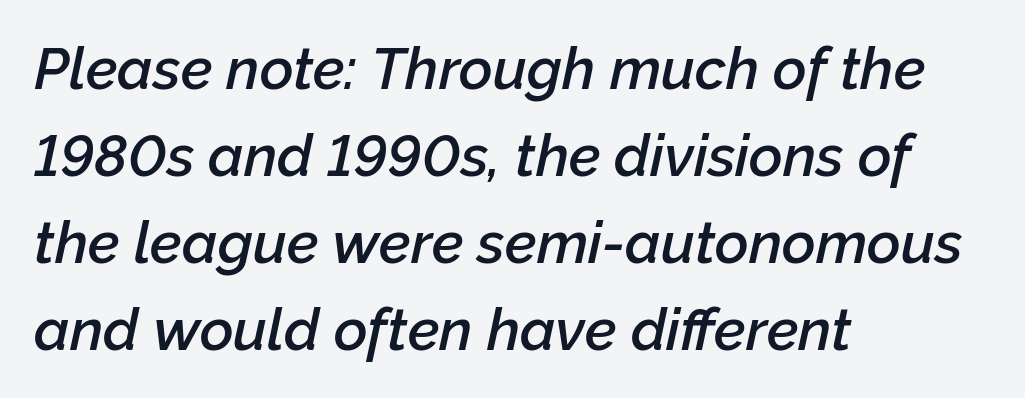
Q: Is the text bold? A: Semi-bold.
Q: Is the text italic (slanted)? A: Yes, it leans right by about 12 degrees.
Q: Is the text underlined? A: No.
Q: How is the paragraph aligned? A: Left-aligned.
Q: Is the spacing between letters normal or unusually wide? A: Normal.
Q: Is the spacing between lines tight, normal or loose? A: Normal.
Q: Width (condensed, normal, or wide)? A: Normal.
Q: Stroke contrast? A: Low.
Q: x-height? A: Medium.
Q: Monospaced? A: No.
